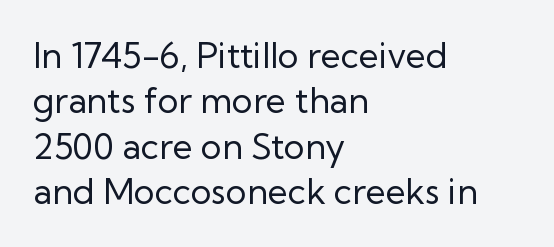
Vertical strokes here are truly vertical. A typesetter would label this face a sans. Character widths vary here, with narrow letters taking less room than wide ones. You could call the tracking neutral — neither tight nor loose. Weight: not bold — regular or lighter. Only glyphs here, with clear space below each row.
